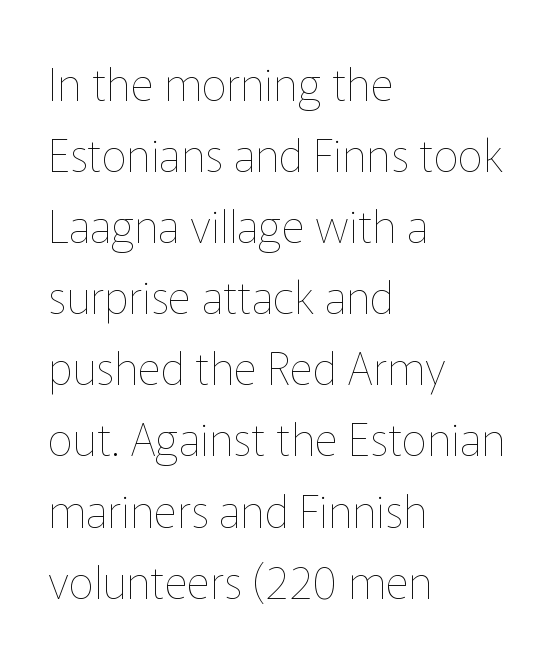
The image shows 45 px thin type, upright; set left-aligned, normal line spacing (1.58x), normal letter spacing, not underlined; low stroke contrast and a medium x-height.
